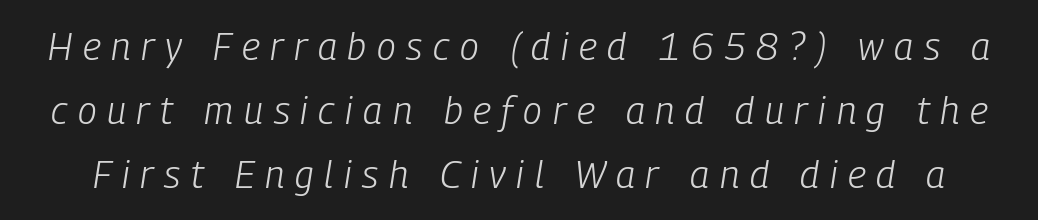
The image shows 38 px light, condensed type, italic (leaning right); set normal line spacing (1.68x), unusually wide letter spacing (+0.28 em), not underlined; low stroke contrast and a medium x-height.
